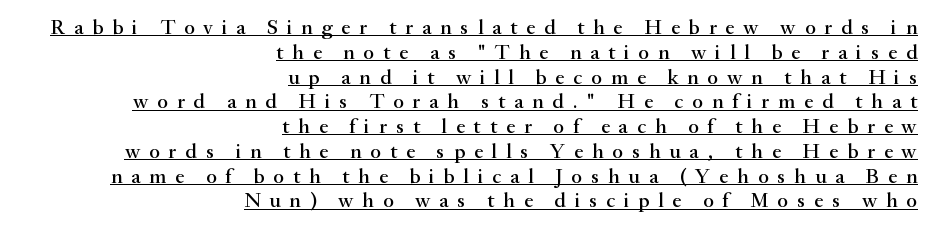
The lettering stays uniformly vertical, giving the passage a roman look. Tracking here is generous; glyphs stand well apart from one another. Is there an underline? Yes — a line sits under the letters. The lines in this sample share a right terminus and differ only in where they begin.
